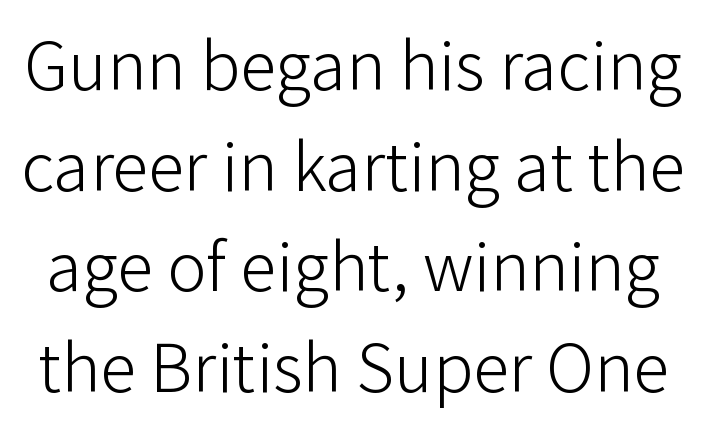
Q: Is the text bold? A: No.
Q: Is the text italic (slanted)? A: No, it is upright.
Q: Is the typeface a serif or a sans-serif typeface? A: Sans-serif.
Q: Is the text underlined? A: No.
Q: Is the spacing between letters normal or unusually wide? A: Normal.
Q: Is the spacing between lines tight, normal or loose? A: Normal.
Q: Width (condensed, normal, or wide)? A: Normal.
Q: Stroke contrast? A: Low.
Q: x-height? A: Medium.
Q: Monospaced? A: No.
